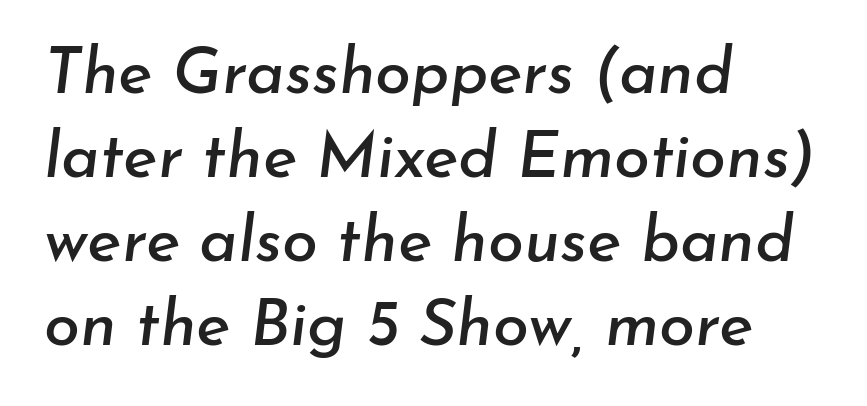
{"italic": "yes", "lean": "right", "slant_degrees": 7, "width": "normal", "stroke_contrast": "low", "x_height": "small", "monospaced": "no", "underline": "no", "align": "left", "line_spacing": "normal", "line_spacing_ratio": 1.29, "letter_spacing": "normal", "letter_spacing_em": 0.0, "glyph_px": 65}
